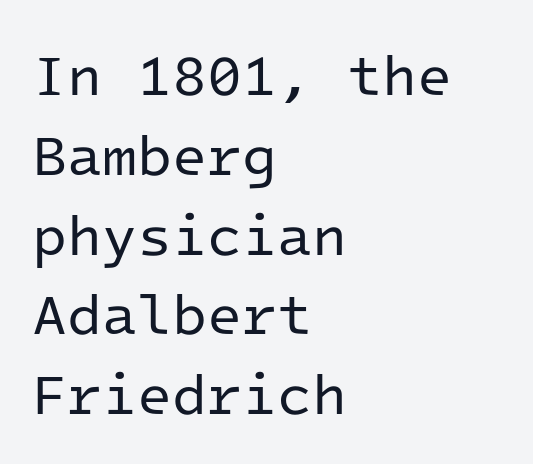
{"serif": "no", "italic": "no", "bold": "no", "weight": "regular", "width": "normal", "stroke_contrast": "low", "x_height": "medium", "monospaced": "yes", "underline": "no", "align": "left", "line_spacing": "normal", "line_spacing_ratio": 1.4, "letter_spacing": "normal", "letter_spacing_em": 0.0, "glyph_px": 57}
